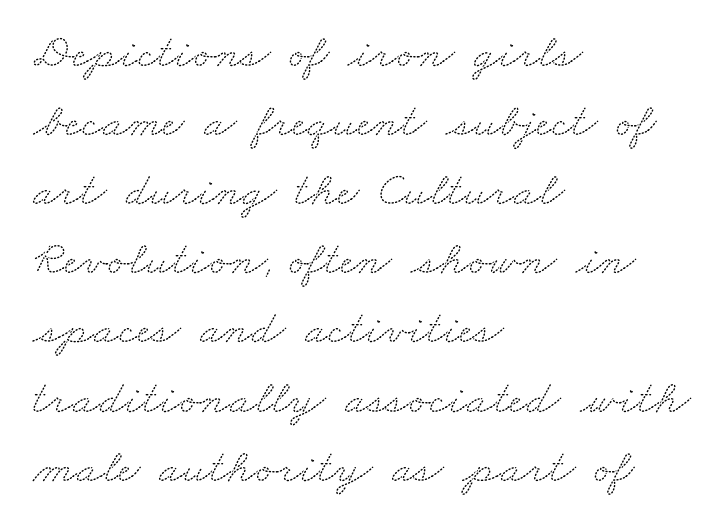
The image shows 48 px wide serif type; set left-aligned, normal line spacing (1.44x), normal letter spacing, not underlined; medium stroke contrast and a small x-height.
